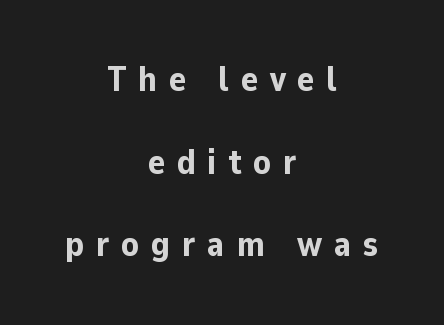
Q: Is the text bold? A: Yes.
Q: Is the text italic (slanted)? A: No, it is upright.
Q: Is the typeface a serif or a sans-serif typeface? A: Sans-serif.
Q: Is the text underlined? A: No.
Q: How is the paragraph aligned? A: Centered.
Q: Is the spacing between letters normal or unusually wide? A: Unusually wide.
Q: Is the spacing between lines tight, normal or loose? A: Loose.
Q: Width (condensed, normal, or wide)? A: Normal.
Q: Stroke contrast? A: Low.
Q: x-height? A: Medium.
Q: Monospaced? A: No.
